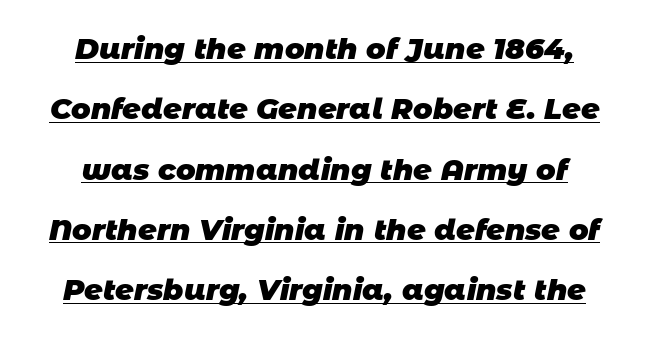
You can tell from the bare stems that sans-serif type was used. You can see a thin bar hugging the bottom of the glyphs. Glyph-to-glyph distance matches everyday printed text. The rendering uses a large line-height, opening up the rows. Here the designer chose a conventional face with non-uniform glyph widths.
